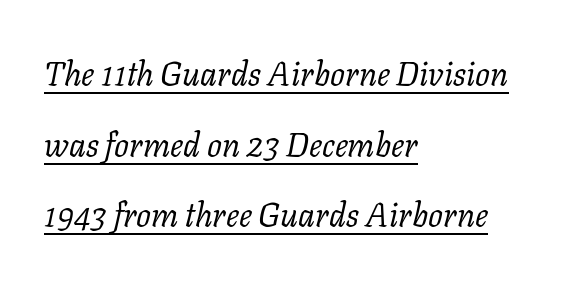
Q: Is the text bold? A: No.
Q: Is the text italic (slanted)? A: Yes, it leans right by about 11 degrees.
Q: Is the typeface a serif or a sans-serif typeface? A: Serif.
Q: Is the text underlined? A: Yes.
Q: How is the paragraph aligned? A: Left-aligned.
Q: Is the spacing between letters normal or unusually wide? A: Normal.
Q: Is the spacing between lines tight, normal or loose? A: Loose.
Q: Width (condensed, normal, or wide)? A: Normal.
Q: Stroke contrast? A: Low.
Q: x-height? A: Medium.
Q: Monospaced? A: No.
